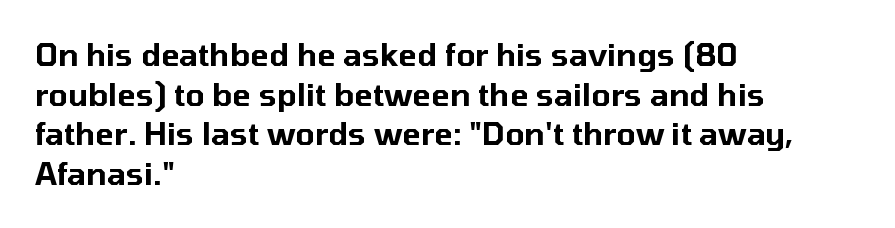
The image shows 31 px sans-serif type, upright; set left-aligned, normal line spacing (1.28x), normal letter spacing, not underlined; low stroke contrast and a medium x-height.
